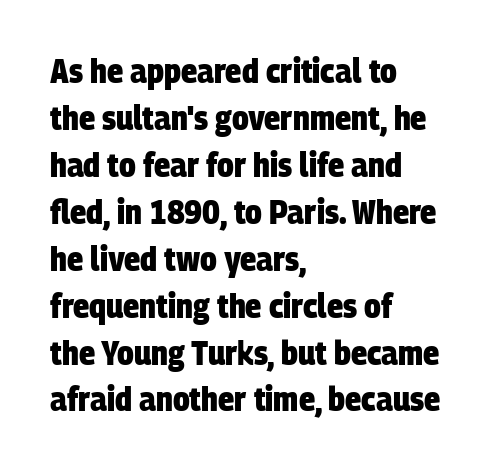
These lines keep a tight, regular rhythm from letter to letter. Students, this is bold: see how much ink each stroke carries. Stroke terminals: plain, sans-serif. Does the copy run flush right? No — it runs flush left.
